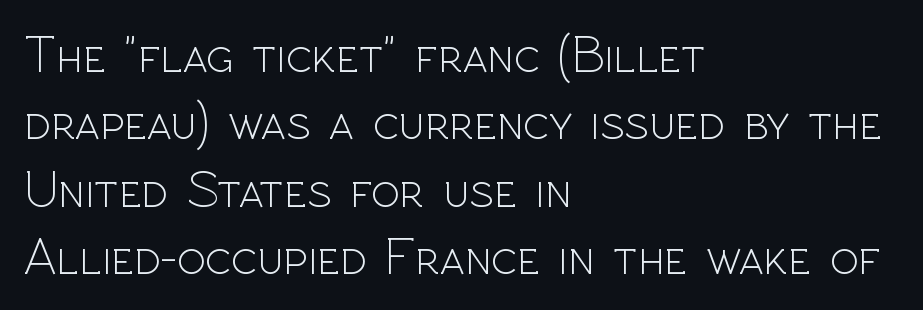
The foot of each line stays bare and open. The face looks like a standard text weight, possibly lighter. Is this a fixed-width face? No — the glyphs have proportional, varying widths. Short and long lines alike share a common starting point at left.
